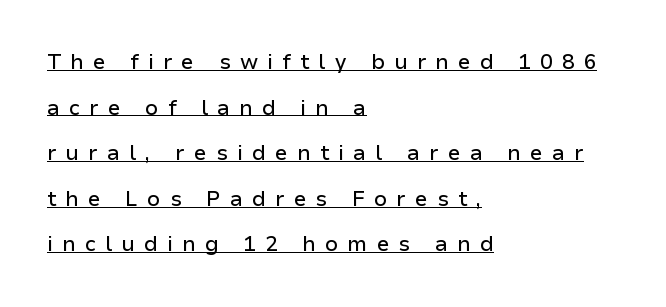
{"italic": "no", "underline": "yes", "align": "left", "line_spacing": "loose", "line_spacing_ratio": 2.17, "letter_spacing": "wide", "letter_spacing_em": 0.44, "glyph_px": 21}
